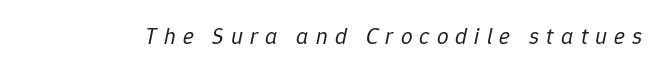
{"italic": "yes", "lean": "right", "slant_degrees": 12, "bold": "no", "underline": "no", "letter_spacing": "wide", "letter_spacing_em": 0.31, "glyph_px": 23}
